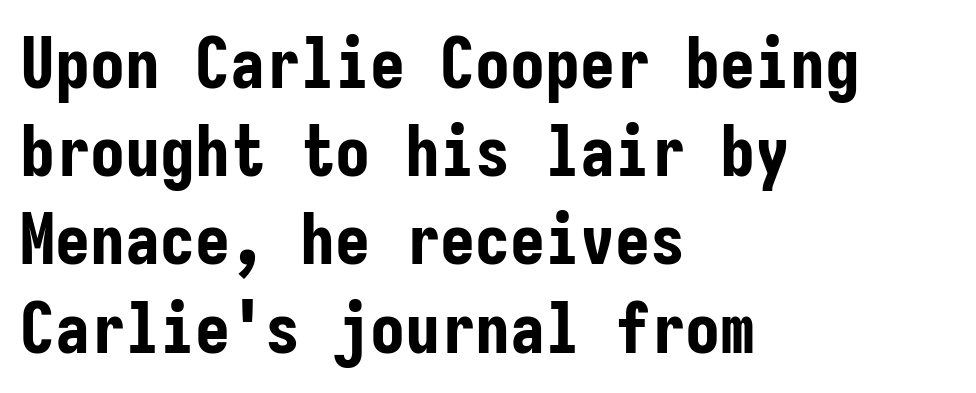
The image shows 70 px bold, condensed sans-serif type, upright, monospaced; set left-aligned, normal line spacing (1.26x), normal letter spacing, not underlined; low stroke contrast and a medium x-height.
